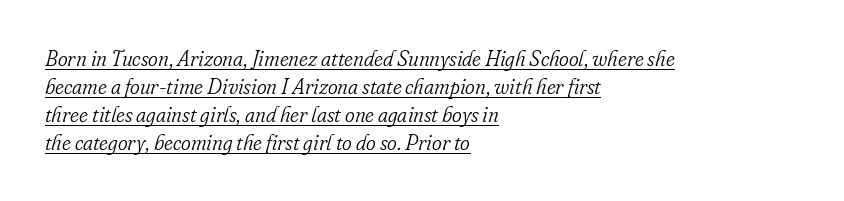
The horizontal fit of the characters is conventional and even. The lettering tilts uniformly, giving the passage an italic look. Decoration check: the copy is underlined. The lines sit at an ordinary, default distance from one another. This rendering uses left alignment, leaving the right contour irregular. Heaviness? Minimal to ordinary, like unemphasized prose.
